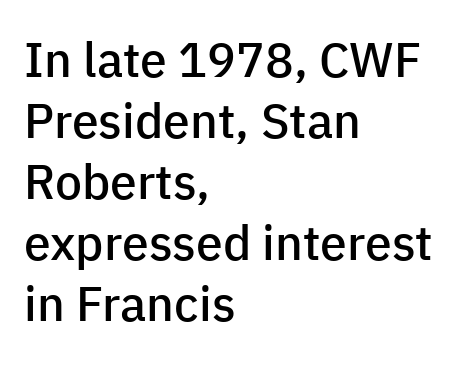
Q: Is the text bold? A: Semi-bold.
Q: Is the text italic (slanted)? A: No, it is upright.
Q: Is the typeface a serif or a sans-serif typeface? A: Sans-serif.
Q: Is the text underlined? A: No.
Q: How is the paragraph aligned? A: Left-aligned.
Q: Is the spacing between letters normal or unusually wide? A: Normal.
Q: Is the spacing between lines tight, normal or loose? A: Normal.
Q: Width (condensed, normal, or wide)? A: Normal.
Q: Stroke contrast? A: Low.
Q: x-height? A: Medium.
Q: Monospaced? A: No.
